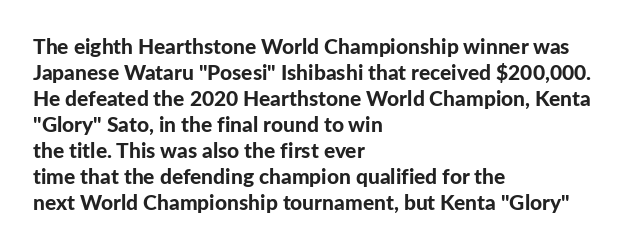
The strokes are fattened all the way to bold. Visually the block forms a straight wall on the left and a jagged coastline on the right. A typesetter would mark this as roman, not italic. The words here are not underlined.
